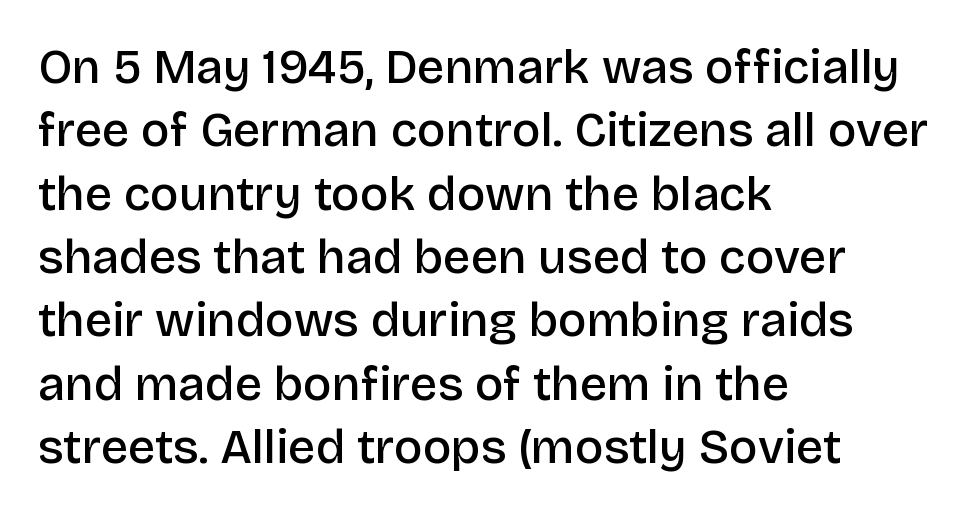
The image shows 48 px semibold sans-serif type, upright; set left-aligned, normal line spacing (1.32x), normal letter spacing, not underlined; low stroke contrast and a large x-height.
